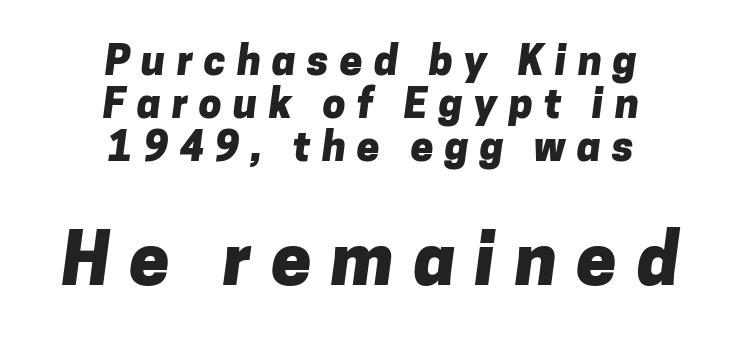
The image shows 72 px heavy sans-serif type; set centered, tight line spacing (1.05x), unusually wide letter spacing (+0.27 em), not underlined; the second (bottom) block is 1.76x larger; low stroke contrast and a medium x-height.
